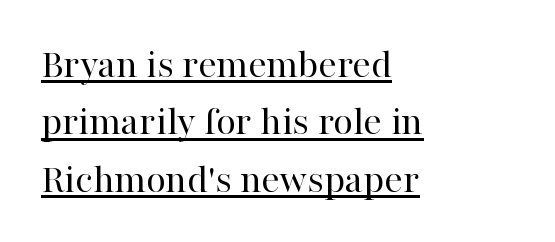
Tall strokes in this sample are plumb rather than angled. Nothing heavy about these letters — not bold at all. In terms of letterform style, serifs are clearly present. Here the designer chose a conventional face with non-uniform glyph widths. The passage shown stacks its lines at a standard gap.
